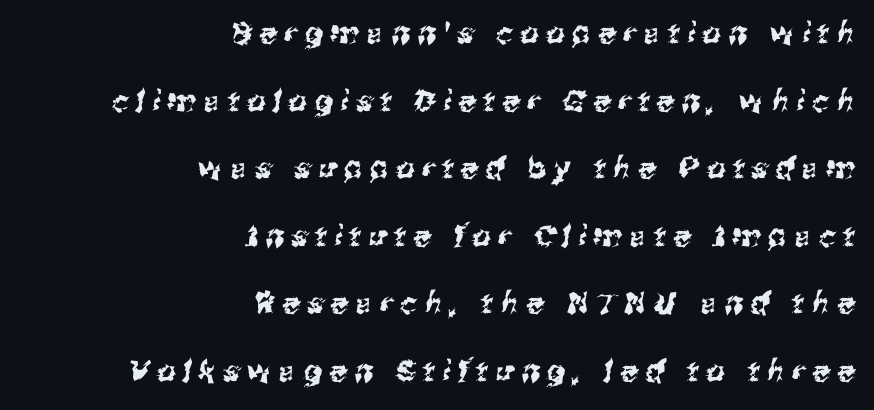
The image shows 29 px sans-serif type; set right-aligned, loose line spacing (2.33x), unusually wide letter spacing (+0.27 em), not underlined; medium stroke contrast and a medium x-height.
